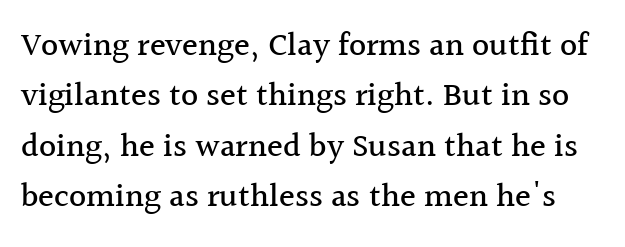
The image shows 33 px serif type, upright; set normal line spacing (1.53x), normal letter spacing, not underlined; a medium x-height.
